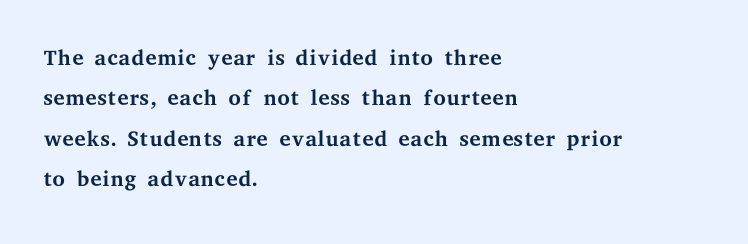
Q: Is the text bold? A: No.
Q: Is the text italic (slanted)? A: No, it is upright.
Q: Is the typeface a serif or a sans-serif typeface? A: Serif.
Q: Is the text underlined? A: No.
Q: How is the paragraph aligned? A: Left-aligned.
Q: Is the spacing between letters normal or unusually wide? A: Normal.
Q: Is the spacing between lines tight, normal or loose? A: Normal.
Q: Width (condensed, normal, or wide)? A: Wide.
Q: Stroke contrast? A: Medium.
Q: x-height? A: Medium.
Q: Monospaced? A: No.
